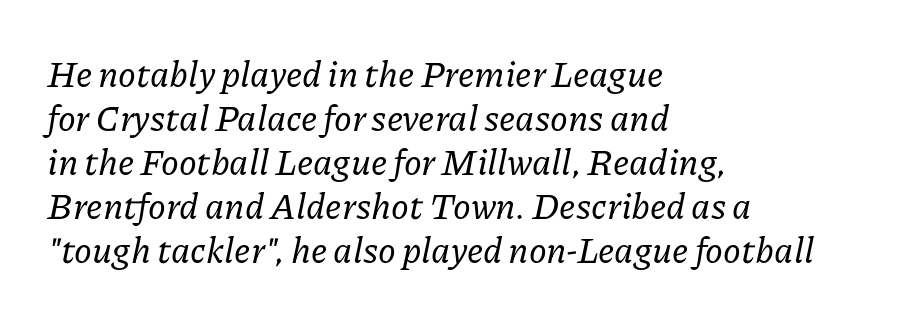
Spacing verdict: proportional, widths tailored to each character. These lines keep a tight, regular rhythm from letter to letter. A typesetter would label this face a serif. This is oblique type, the kind used for emphasis or titles.
